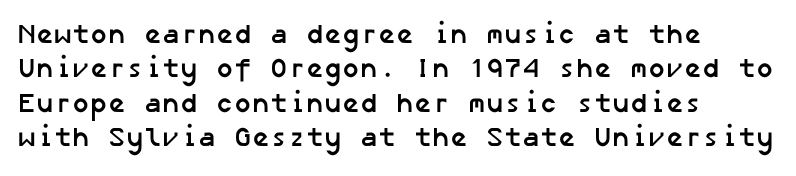
{"bold": "yes", "underline": "no", "line_spacing": "normal", "line_spacing_ratio": 1.27, "letter_spacing": "normal", "letter_spacing_em": 0.0, "glyph_px": 27}
